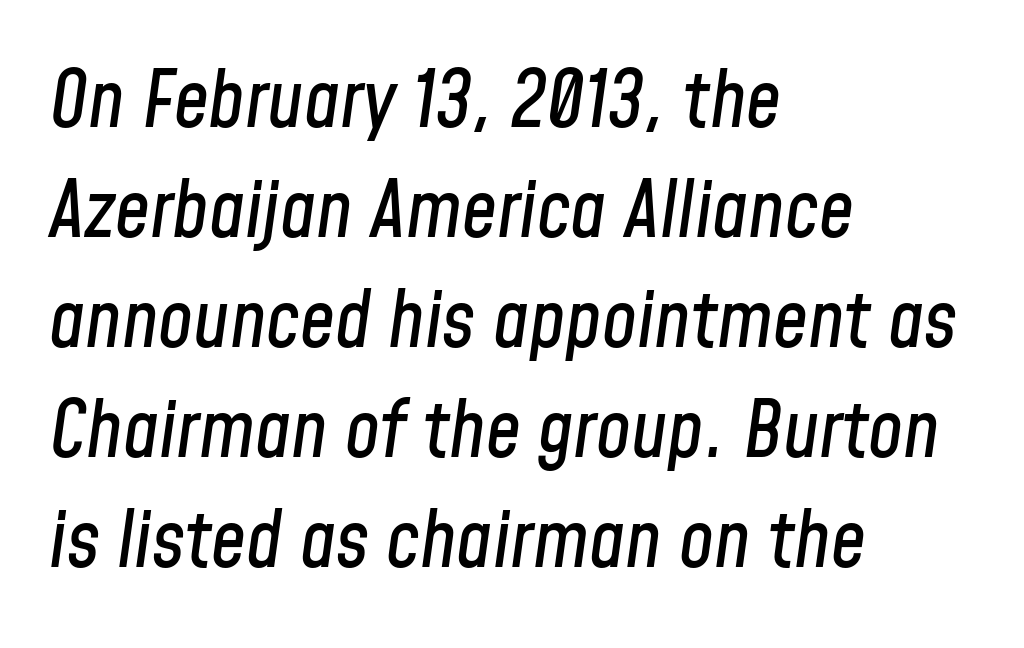
{"italic": "yes", "lean": "right", "slant_degrees": 8, "width": "condensed", "stroke_contrast": "low", "x_height": "medium", "monospaced": "no", "underline": "no", "align": "left", "line_spacing": "normal", "line_spacing_ratio": 1.41, "letter_spacing": "normal", "letter_spacing_em": 0.0, "glyph_px": 78}
